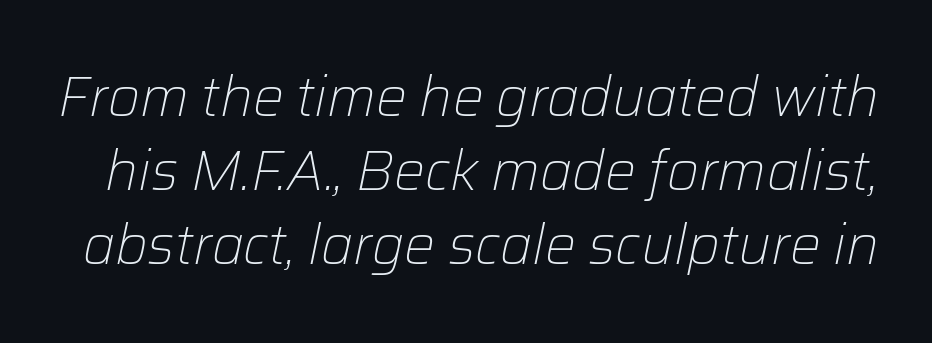
The image shows 55 px light type, italic (leaning right); set normal line spacing (1.35x), normal letter spacing, not underlined; low stroke contrast and a medium x-height.
